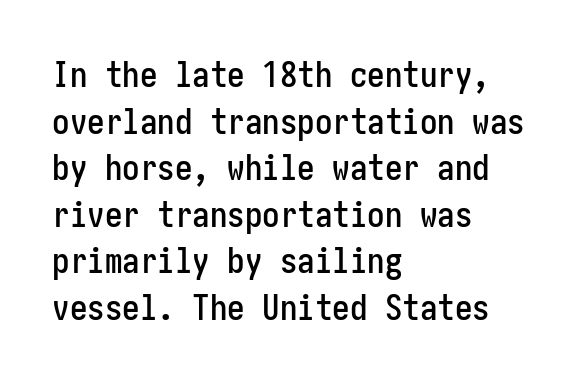
The image shows 35 px condensed sans-serif type, upright; set left-aligned, normal line spacing (1.33x), normal letter spacing, not underlined; low stroke contrast and a medium x-height.
